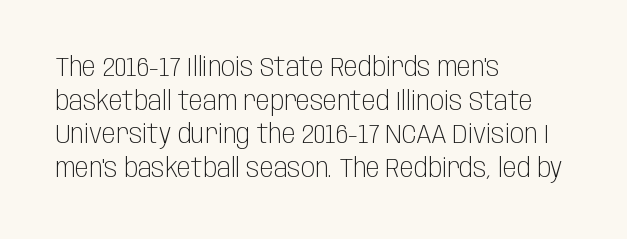
{"italic": "no", "bold": "no", "underline": "no", "align": "left", "line_spacing": "normal", "line_spacing_ratio": 1.29, "letter_spacing": "normal", "letter_spacing_em": 0.0, "glyph_px": 26}
